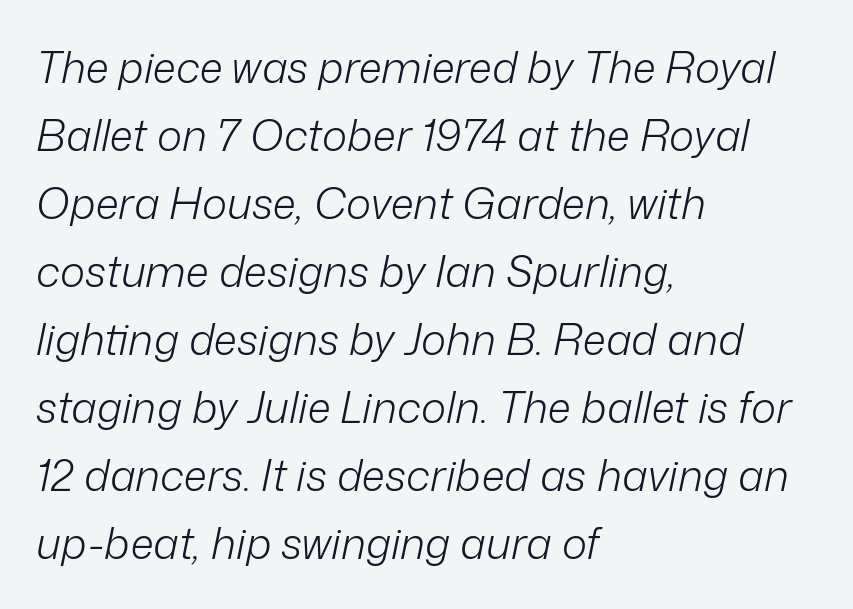
Spacing verdict: proportional, widths tailored to each character. Weight class: somewhere from thin through regular. Inter-character spacing is left at the font's built-in metrics. The rendering uses a moderate line-height, typical for paragraphs.
